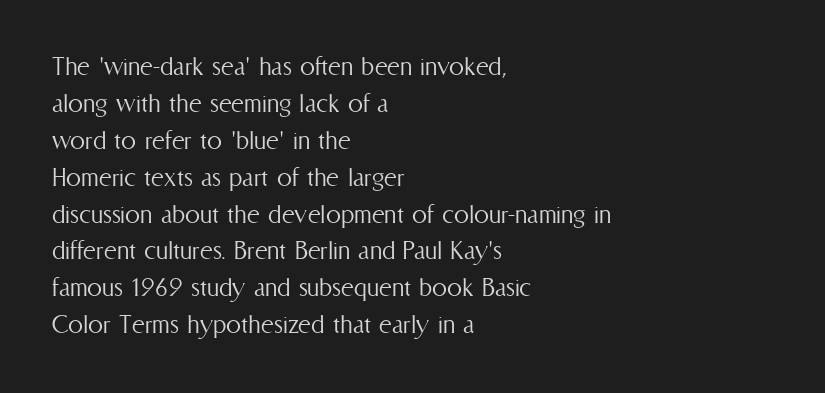
The image shows 30 px light, condensed type, upright; set left-aligned, line spacing 1.23x, normal letter spacing, not underlined; medium stroke contrast and a medium x-height.
